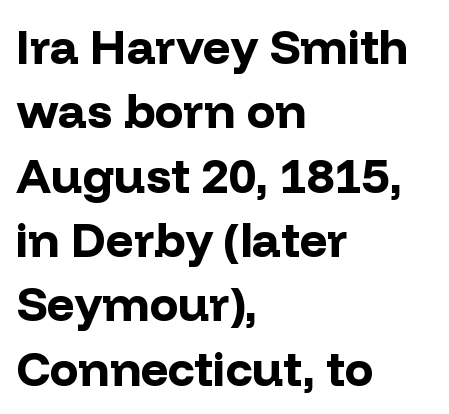
{"serif": "no", "italic": "no", "bold": "yes", "weight": "bold", "width": "normal", "stroke_contrast": "low", "x_height": "medium", "monospaced": "no", "underline": "no", "align": "left", "line_spacing": "normal", "line_spacing_ratio": 1.34, "letter_spacing": "normal", "letter_spacing_em": 0.0, "glyph_px": 48}
